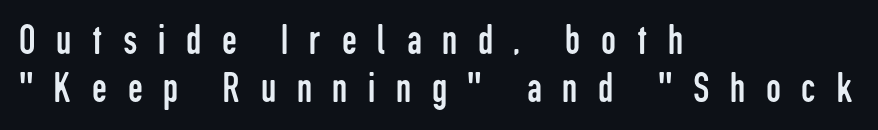
The image shows 42 px regular-weight, condensed sans-serif type, upright; set left-aligned, tight line spacing (1.15x), unusually wide letter spacing (+0.49 em), not underlined; low stroke contrast and a medium x-height.
